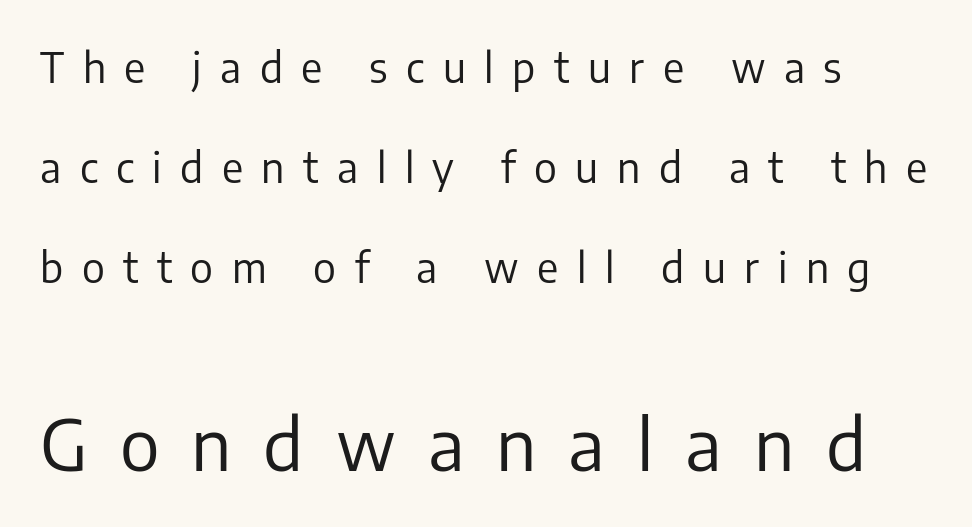
Q: Is the text bold? A: No.
Q: Is the text italic (slanted)? A: No, it is upright.
Q: Is the typeface a serif or a sans-serif typeface? A: Sans-serif.
Q: Is the text underlined? A: No.
Q: How is the paragraph aligned? A: Left-aligned.
Q: Is the spacing between letters normal or unusually wide? A: Unusually wide.
Q: Is the spacing between lines tight, normal or loose? A: Loose.
Q: Which block of text is set in a larger size, the first (top) or the second (bottom)? A: The second (bottom) one.
Q: Width (condensed, normal, or wide)? A: Normal.
Q: Stroke contrast? A: Low.
Q: x-height? A: Medium.
Q: Monospaced? A: No.
